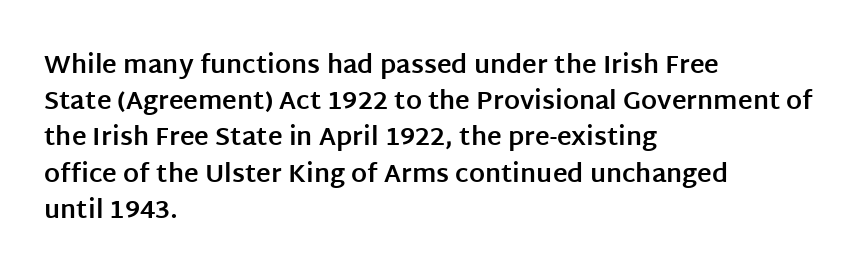
{"italic": "no", "bold": "yes", "underline": "no", "align": "left", "line_spacing": "normal", "line_spacing_ratio": 1.45, "letter_spacing": "normal", "letter_spacing_em": 0.0, "glyph_px": 25}
